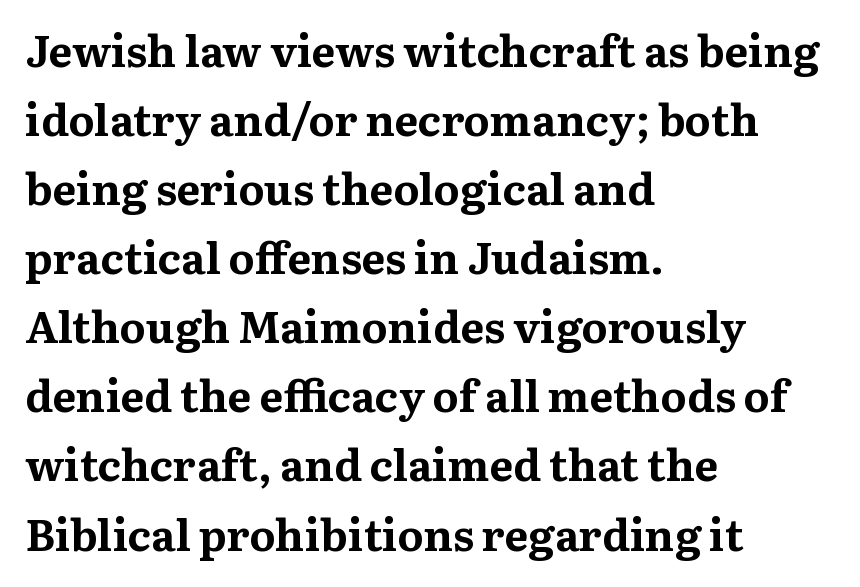
Q: Is the text bold? A: Yes.
Q: Is the text italic (slanted)? A: No, it is upright.
Q: Is the typeface a serif or a sans-serif typeface? A: Serif.
Q: Is the text underlined? A: No.
Q: How is the paragraph aligned? A: Left-aligned.
Q: Is the spacing between letters normal or unusually wide? A: Normal.
Q: Is the spacing between lines tight, normal or loose? A: Normal.
Q: Width (condensed, normal, or wide)? A: Normal.
Q: Stroke contrast? A: Medium.
Q: x-height? A: Medium.
Q: Monospaced? A: No.
